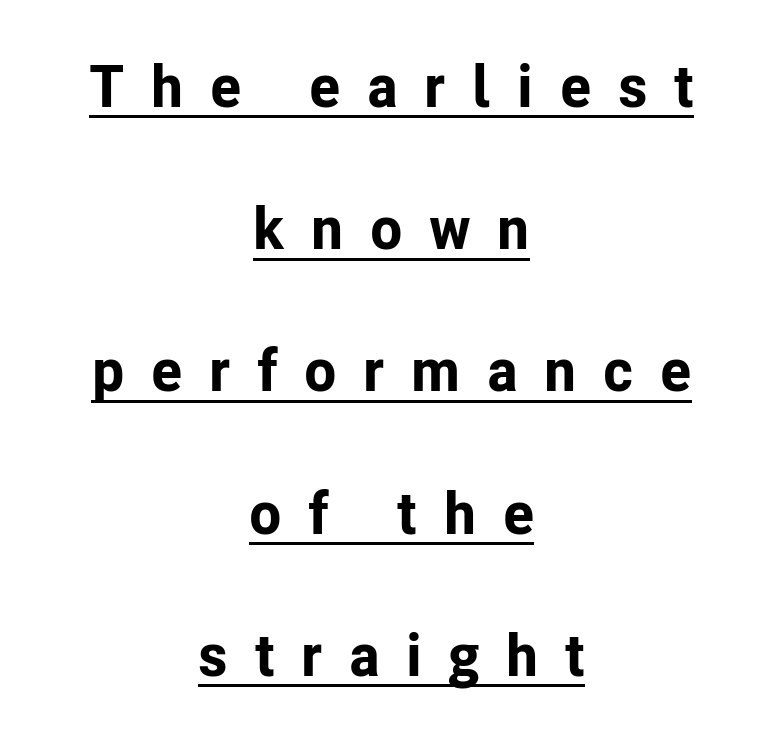
The image shows 59 px bold sans-serif type, upright; set centered, loose line spacing (2.41x), unusually wide letter spacing (+0.45 em), underlined; low stroke contrast and a medium x-height.
